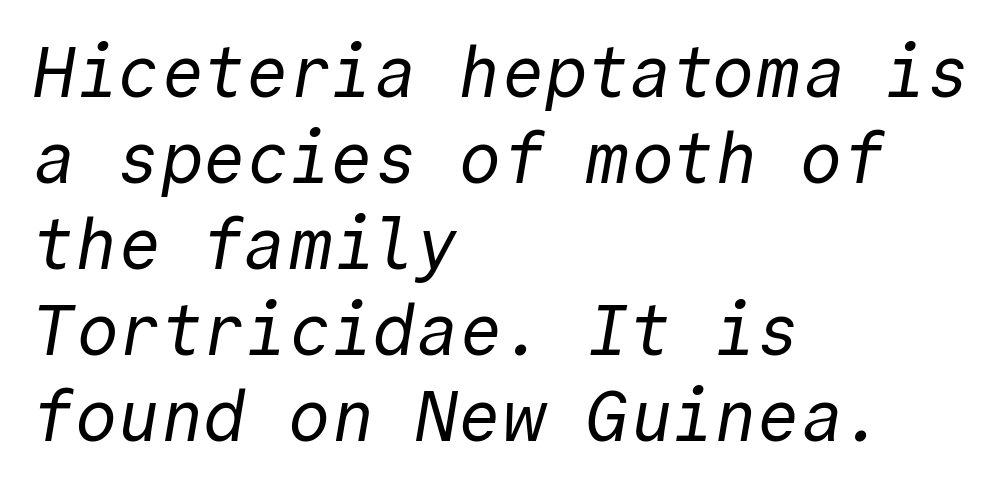
Q: Is the text bold? A: No.
Q: Is the typeface a serif or a sans-serif typeface? A: Sans-serif.
Q: Is the text underlined? A: No.
Q: How is the paragraph aligned? A: Left-aligned.
Q: Is the spacing between letters normal or unusually wide? A: Normal.
Q: Width (condensed, normal, or wide)? A: Normal.
Q: x-height? A: Medium.
Q: Monospaced? A: Yes.
